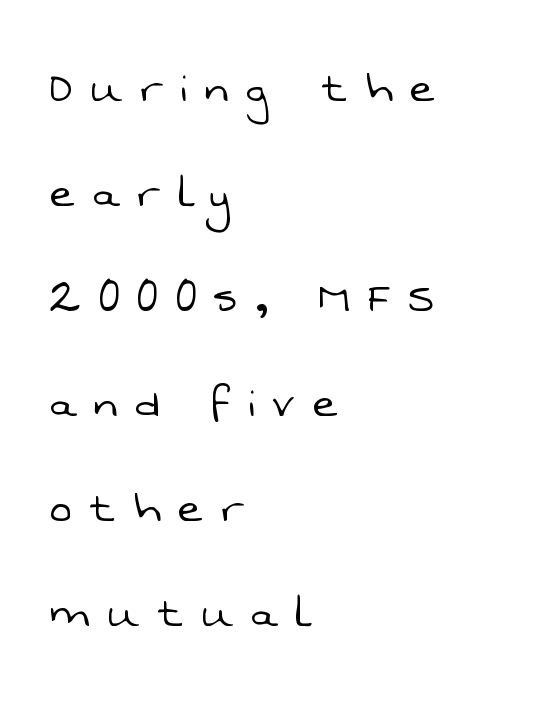
Q: Is the text bold? A: No.
Q: Is the typeface a serif or a sans-serif typeface? A: Sans-serif.
Q: Is the text underlined? A: No.
Q: How is the paragraph aligned? A: Left-aligned.
Q: Is the spacing between letters normal or unusually wide? A: Unusually wide.
Q: Is the spacing between lines tight, normal or loose? A: Loose.
Q: Width (condensed, normal, or wide)? A: Normal.
Q: Stroke contrast? A: Low.
Q: x-height? A: Medium.
Q: Monospaced? A: No.
